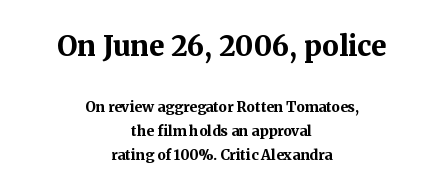
The upper block of text is set noticeably larger than the block beneath it. Visually the block forms a symmetrical silhouette, jagged on both flanks. Clear beneath every line of the passage. Looks like regular typesetting: each glyph gets only the width it needs.
